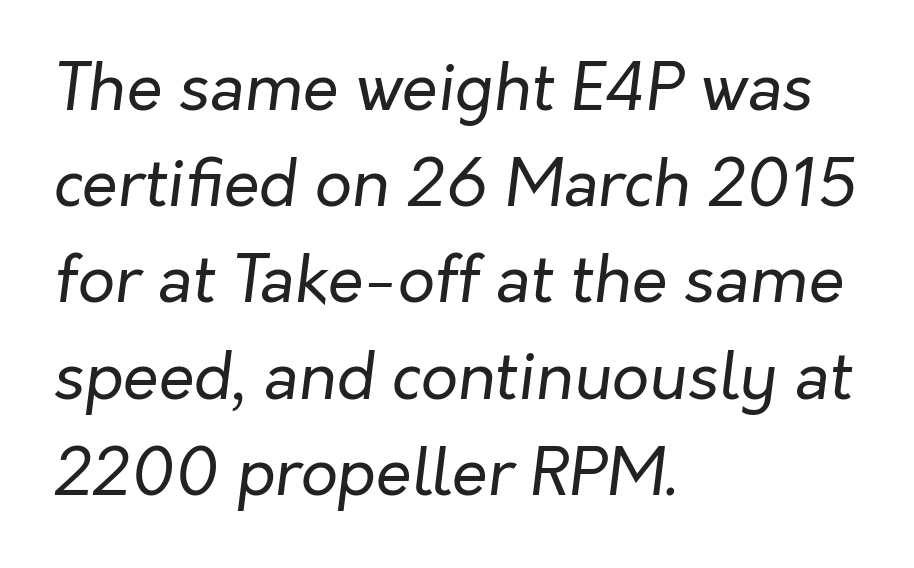
Reading down the block, your eye returns to a fixed left position each line. Lines of text with bare space underneath. The letters advance in unequal steps, a hallmark of proportional type. The rendering uses a moderate line-height, typical for paragraphs.
